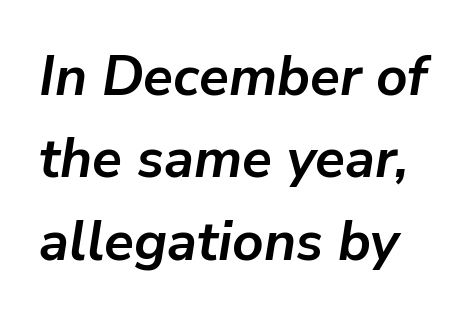
The image shows 55 px semibold type, italic (leaning right); set normal line spacing (1.5x), normal letter spacing, not underlined; low stroke contrast and a medium x-height.
